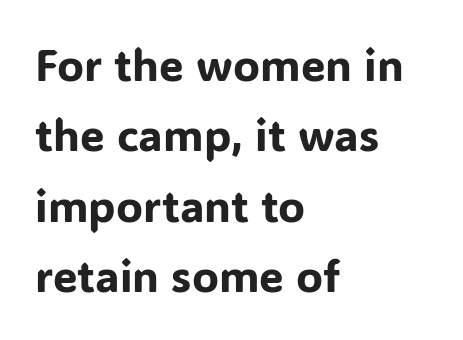
Horizontal bands of white between lines are of average thickness. No extra tracking has been applied to these lines. The text was rendered using a sans face with plain stroke endings. The text block is weighted toward the left margin, trailing off unevenly rightward. Varying glyph widths throughout — classic text-font behaviour. Quick note: not italic, upright.
